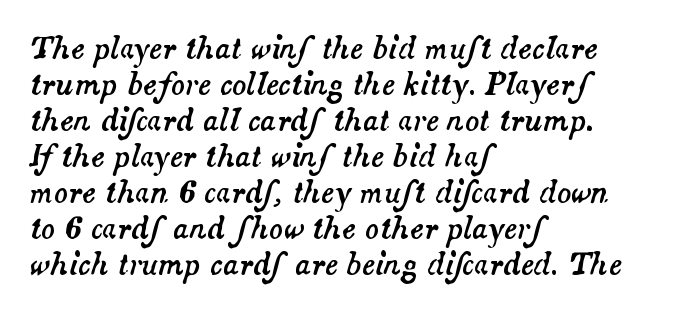
Q: Is the text italic (slanted)? A: Yes, it leans right by about 14 degrees.
Q: Is the text underlined? A: No.
Q: How is the paragraph aligned? A: Left-aligned.
Q: Is the spacing between letters normal or unusually wide? A: Normal.
Q: Width (condensed, normal, or wide)? A: Normal.
Q: Stroke contrast? A: Medium.
Q: x-height? A: Small.
Q: Monospaced? A: No.
